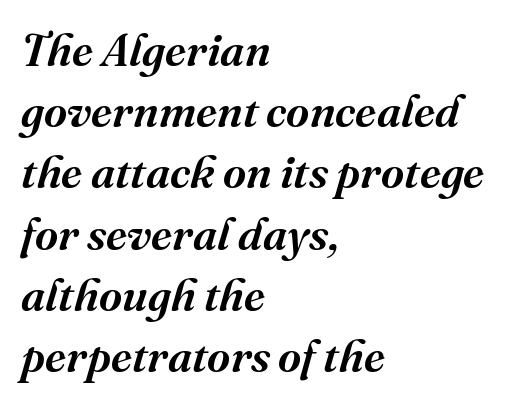
Q: Is the text bold? A: Semi-bold.
Q: Is the text italic (slanted)? A: Yes, it leans right by about 16 degrees.
Q: Is the typeface a serif or a sans-serif typeface? A: Serif.
Q: Is the text underlined? A: No.
Q: How is the paragraph aligned? A: Left-aligned.
Q: Is the spacing between letters normal or unusually wide? A: Normal.
Q: Is the spacing between lines tight, normal or loose? A: Normal.
Q: Width (condensed, normal, or wide)? A: Normal.
Q: Stroke contrast? A: Medium.
Q: x-height? A: Medium.
Q: Monospaced? A: No.
